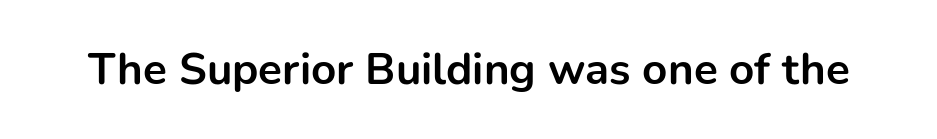
Q: Is the text bold? A: Yes.
Q: Is the text italic (slanted)? A: No, it is upright.
Q: Is the typeface a serif or a sans-serif typeface? A: Sans-serif.
Q: Is the text underlined? A: No.
Q: Is the spacing between letters normal or unusually wide? A: Normal.
Q: Width (condensed, normal, or wide)? A: Normal.
Q: Stroke contrast? A: Low.
Q: x-height? A: Medium.
Q: Monospaced? A: No.
